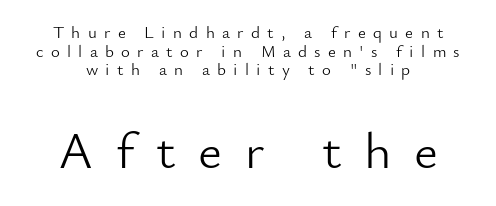
Q: Is the text bold? A: No.
Q: Is the text italic (slanted)? A: No, it is upright.
Q: Is the typeface a serif or a sans-serif typeface? A: Sans-serif.
Q: Is the text underlined? A: No.
Q: How is the paragraph aligned? A: Centered.
Q: Is the spacing between letters normal or unusually wide? A: Unusually wide.
Q: Is the spacing between lines tight, normal or loose? A: Tight.
Q: Which block of text is set in a larger size, the first (top) or the second (bottom)? A: The second (bottom) one.
Q: Width (condensed, normal, or wide)? A: Normal.
Q: Stroke contrast? A: Low.
Q: x-height? A: Small.
Q: Monospaced? A: No.
